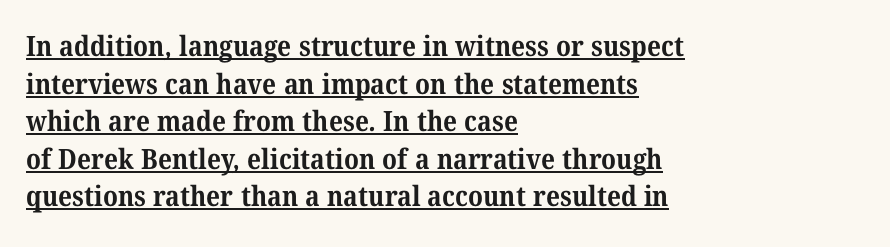
The image shows 28 px bold serif type; set left-aligned, normal line spacing (1.34x), normal letter spacing, underlined; medium stroke contrast and a medium x-height.
